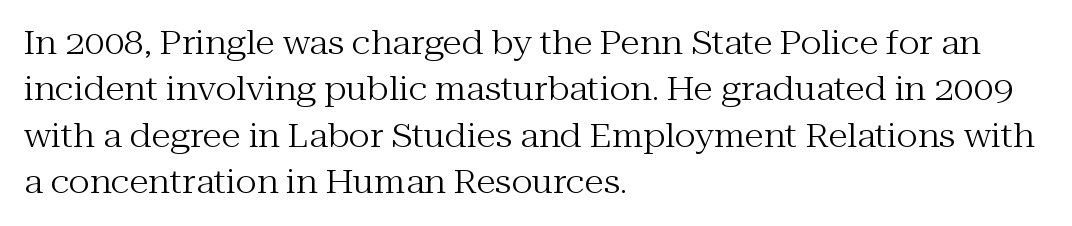
The image shows 32 px regular-weight serif type, upright; set left-aligned, normal line spacing (1.45x), normal letter spacing, not underlined; medium stroke contrast and a medium x-height.
